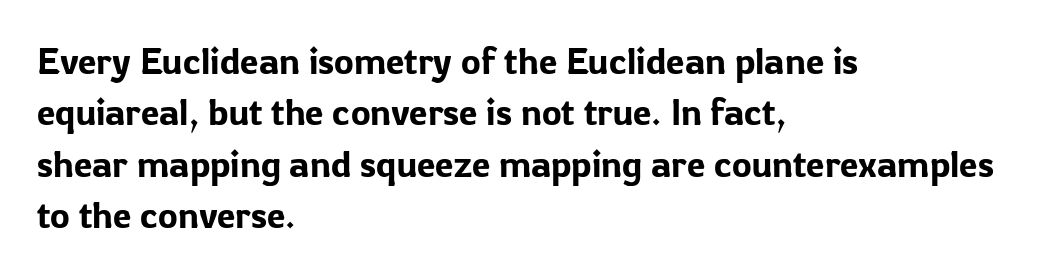
Honestly, the letter spacing is just normal — you wouldn't notice it. The specimen reads as upright at a glance. Beneath every word, the page is bare. Horizontally, the lines are justified to the leading edge only. The designer went with a sans here, leaving each stem footless. The passage shown is typed in a proportional face where columns would drift.
